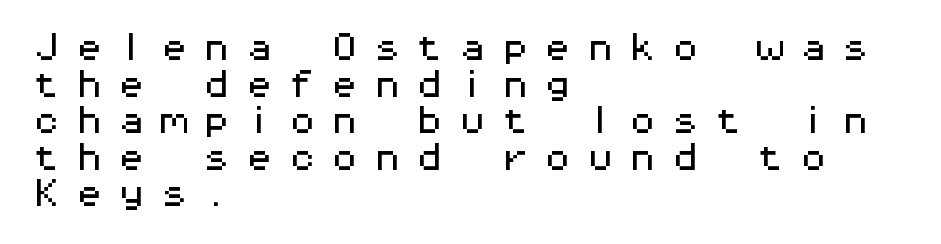
The image shows 30 px wide sans-serif type, upright, monospaced; set left-aligned, line spacing 1.22x, unusually wide letter spacing (+0.42 em), not underlined; medium stroke contrast and a medium x-height.
